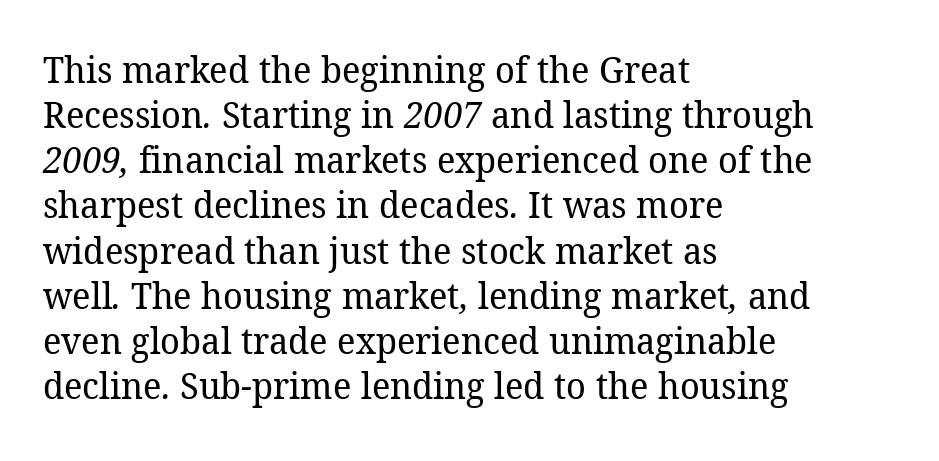
Q: Is the text bold? A: No.
Q: Is the typeface a serif or a sans-serif typeface? A: Serif.
Q: Is the text underlined? A: No.
Q: How is the paragraph aligned? A: Left-aligned.
Q: Is the spacing between letters normal or unusually wide? A: Normal.
Q: Width (condensed, normal, or wide)? A: Normal.
Q: Stroke contrast? A: Low.
Q: x-height? A: Medium.
Q: Monospaced? A: No.
